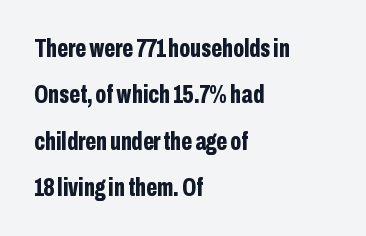
The image shows 26 px bold type, upright; set left-aligned, line spacing 1.78x, normal letter spacing, not underlined.
